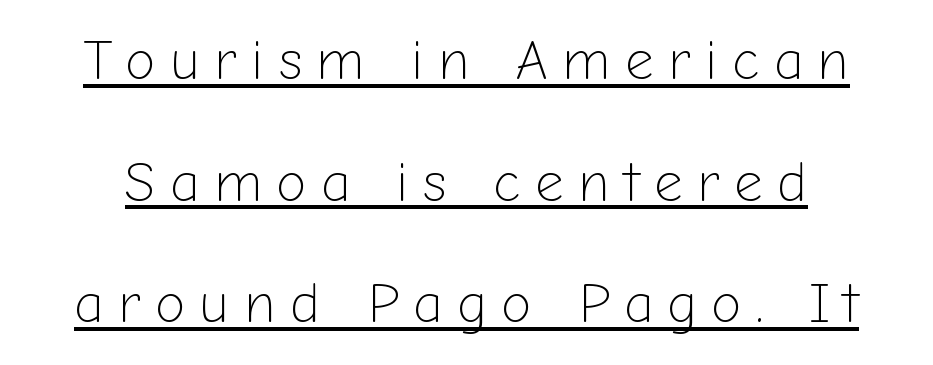
The image shows 56 px light sans-serif type, upright; set loose line spacing (2.17x), unusually wide letter spacing (+0.25 em), underlined; low stroke contrast and a medium x-height.
